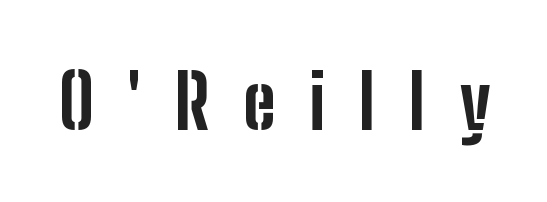
The image shows 76 px bold, condensed sans-serif type, upright; set unusually wide letter spacing (+0.44 em), not underlined; low stroke contrast and a medium x-height.
